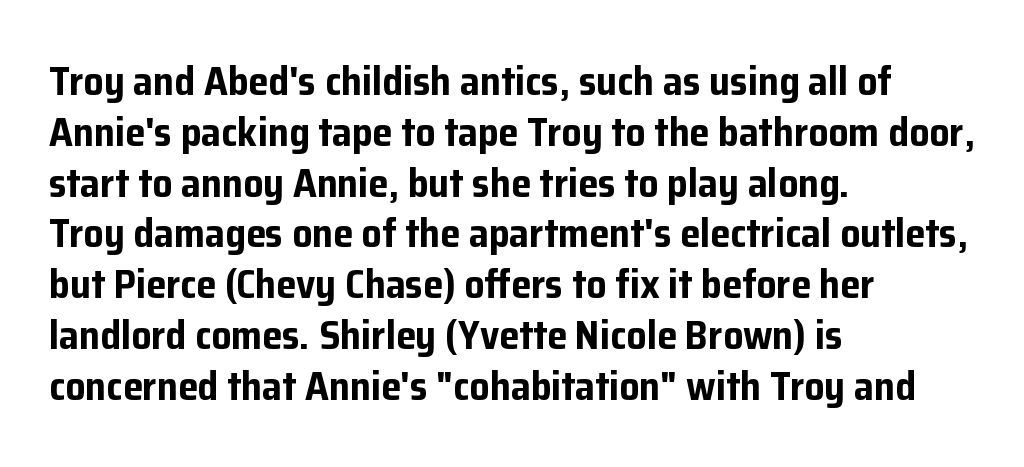
The image shows 40 px bold sans-serif type, upright; set left-aligned, normal line spacing (1.27x), normal letter spacing, not underlined; low stroke contrast and a medium x-height.
